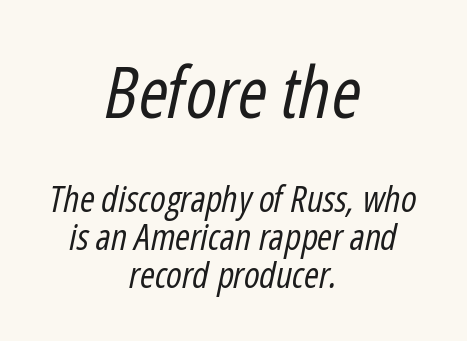
The face used here is proportionally spaced, like ordinary book or web type. Horizontal bands of white between lines are thin slivers. Observe the ordinary spacing: letters are neighbours, not strangers. The face used here appears at its bigger size in the upper chunk. Is the stroke heavy? The answer is a plain regular-or-lighter.
